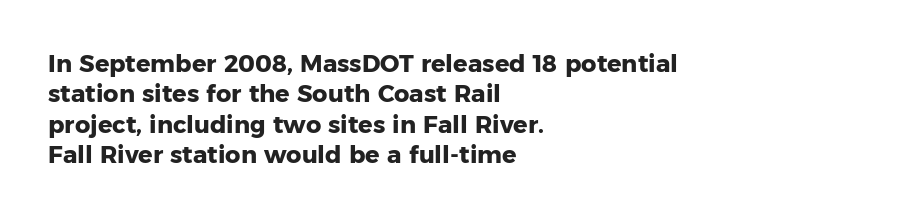
{"italic": "no", "bold": "yes", "underline": "no", "align": "left", "line_spacing": "normal", "line_spacing_ratio": 1.27, "letter_spacing": "normal", "letter_spacing_em": 0.0, "glyph_px": 24}
